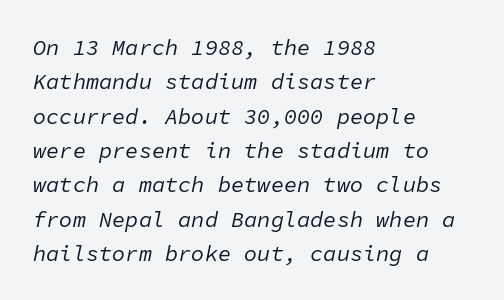
The axis of the letterforms is tilted away from vertical. This reads as an unemphasized weight, regular at the heaviest. Default kerning and tracking; the words read as compact shapes. In CSS terms this would be text-align: left. The space beneath each line is pristine and unruled.
